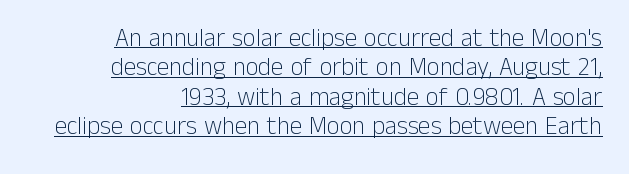
{"italic": "no", "bold": "no", "underline": "yes", "align": "right", "line_spacing_ratio": 1.18, "letter_spacing": "normal", "letter_spacing_em": 0.0, "glyph_px": 25}
